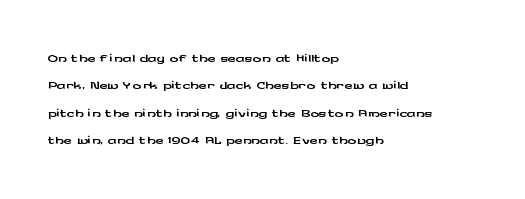
Q: Is the text italic (slanted)? A: No, it is upright.
Q: Is the text underlined? A: No.
Q: How is the paragraph aligned? A: Left-aligned.
Q: Is the spacing between letters normal or unusually wide? A: Normal.
